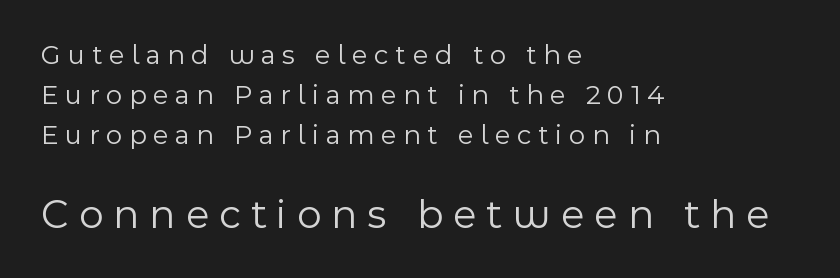
The image shows 42 px light sans-serif type, upright; set left-aligned, normal line spacing (1.42x), unusually wide letter spacing (+0.24 em), not underlined; the second (bottom) block is 1.5x larger; a medium x-height.
